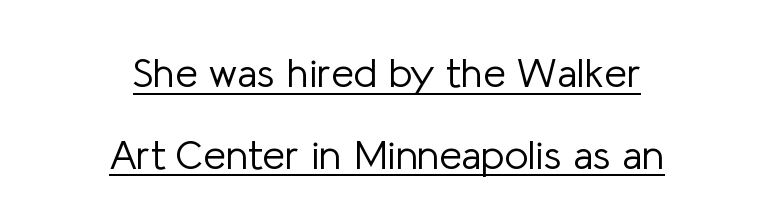
The image shows 41 px light sans-serif type, upright; set centered, loose line spacing (1.99x), normal letter spacing, underlined; low stroke contrast and a medium x-height.
